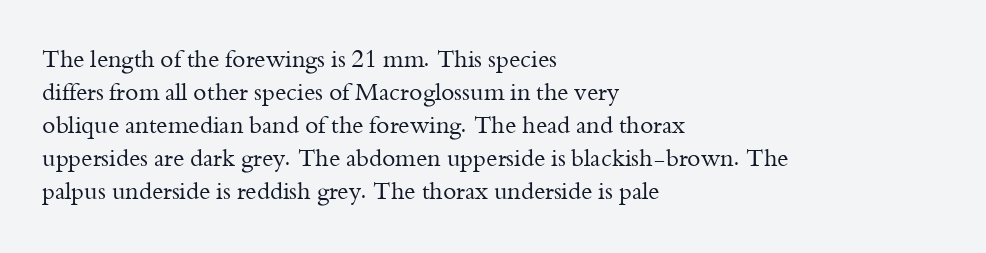
These lines stack with their left ends in a neat column. Letters rest on an invisible, unmarked baseline. The lines sit at an ordinary, default distance from one another. The type sits square on the baseline with zero lean. No letter is thick-stroked: the sample isn't bold. Default kerning and tracking; the words read as compact shapes.
